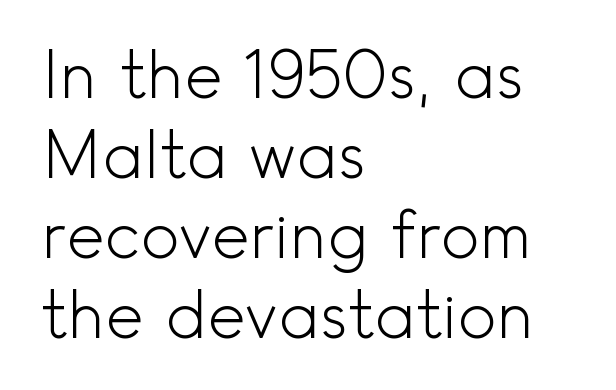
{"serif": "no", "italic": "no", "bold": "no", "weight": "light", "width": "normal", "x_height": "small", "monospaced": "no", "underline": "no", "align": "left", "line_spacing_ratio": 1.23, "letter_spacing": "normal", "letter_spacing_em": 0.0, "glyph_px": 65}
